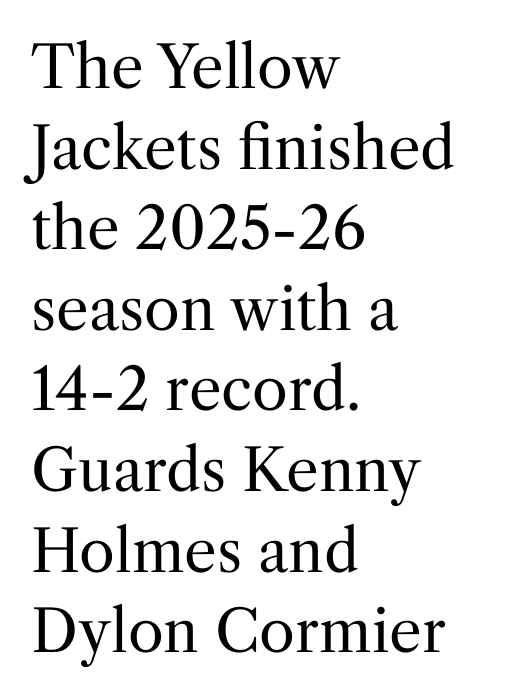
The image shows 58 px regular-weight serif type, upright; set left-aligned, normal line spacing (1.39x), normal letter spacing, not underlined; medium stroke contrast and a medium x-height.
